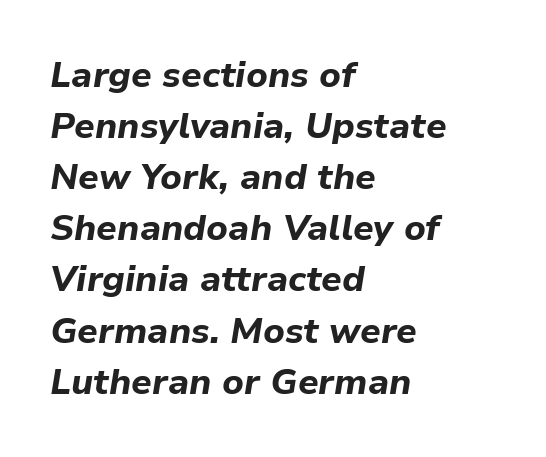
The foot of each line stays bare and open. As a designer I'd log this as weight 700, bold. The letters sit at their default tracking, neither squeezed nor spread. These lines are rendered in a variable-pitch font. Reading down the block, your eye returns to a fixed left position each line.
